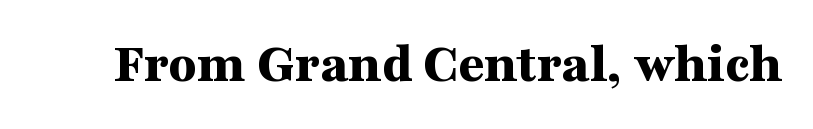
{"serif": "yes", "italic": "no", "bold": "yes", "weight": "bold", "width": "wide", "stroke_contrast": "medium", "x_height": "medium", "monospaced": "no", "underline": "no", "letter_spacing": "normal", "letter_spacing_em": 0.0, "glyph_px": 57}
